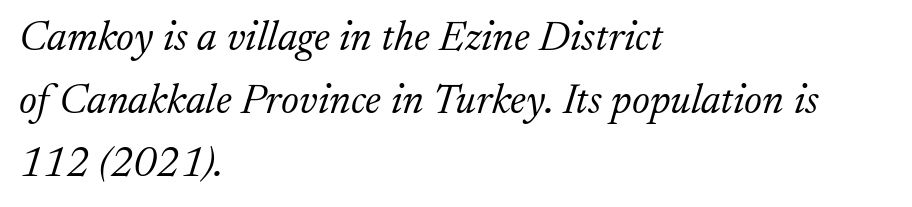
Q: Is the text bold? A: No.
Q: Is the text italic (slanted)? A: Yes, it leans right by about 17 degrees.
Q: Is the typeface a serif or a sans-serif typeface? A: Serif.
Q: Is the text underlined? A: No.
Q: How is the paragraph aligned? A: Left-aligned.
Q: Is the spacing between letters normal or unusually wide? A: Normal.
Q: Is the spacing between lines tight, normal or loose? A: Normal.
Q: Width (condensed, normal, or wide)? A: Normal.
Q: Stroke contrast? A: Low.
Q: x-height? A: Medium.
Q: Monospaced? A: No.
